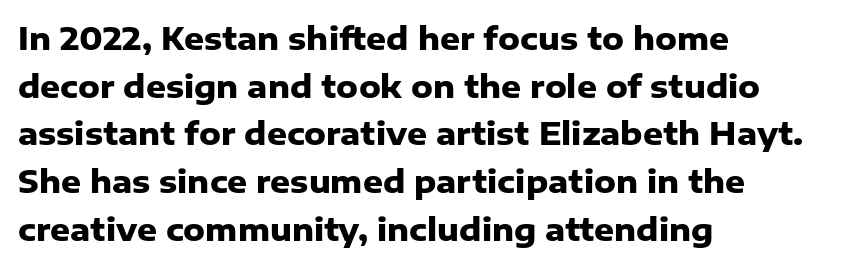
The letters stand straight up with perfectly vertical stems. This block has exactly the height ordinary leading produces. The letterforms sit shoulder to shoulder at normal distance. Letterform terminals end flat and unadorned throughout the passage. Emphasis by weight is at full strength: bold. Do the characters align in a grid? No, the font is proportional.
